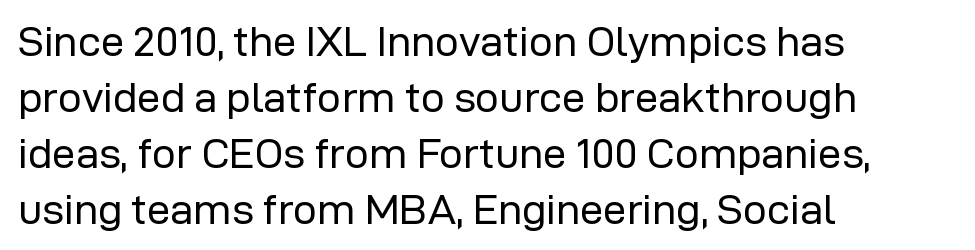
Q: Is the text bold? A: No.
Q: Is the text italic (slanted)? A: No, it is upright.
Q: Is the typeface a serif or a sans-serif typeface? A: Sans-serif.
Q: Is the text underlined? A: No.
Q: How is the paragraph aligned? A: Left-aligned.
Q: Is the spacing between letters normal or unusually wide? A: Normal.
Q: Is the spacing between lines tight, normal or loose? A: Normal.
Q: Width (condensed, normal, or wide)? A: Normal.
Q: Stroke contrast? A: Low.
Q: x-height? A: Medium.
Q: Monospaced? A: No.
